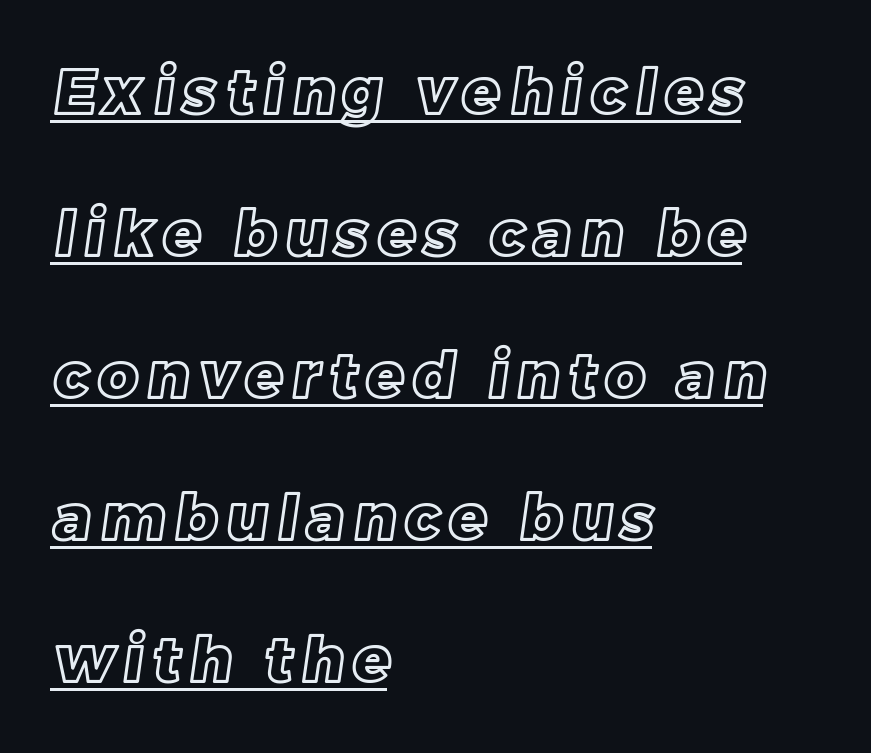
Q: Is the text underlined? A: Yes.
Q: How is the paragraph aligned? A: Left-aligned.
Q: Is the spacing between lines tight, normal or loose? A: Loose.
Q: Width (condensed, normal, or wide)? A: Normal.
Q: x-height? A: Large.
Q: Monospaced? A: No.
